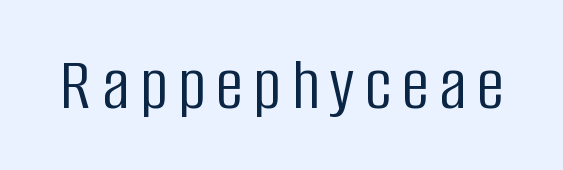
No letter is thick-stroked: the sample isn't bold. Plain, unruled lines of type. Do the characters align in a grid? No, the font is proportional. The text was rendered using a sans face with plain stroke endings. Designer's note — italics off, roman on.
